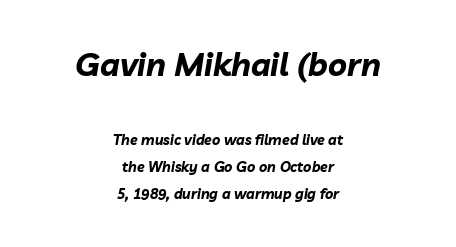
The image shows 32 px bold type, italic (leaning right); set centered, loose line spacing (1.93x), normal letter spacing, not underlined; the first (top) block is 2.29x larger; low stroke contrast and a medium x-height.
